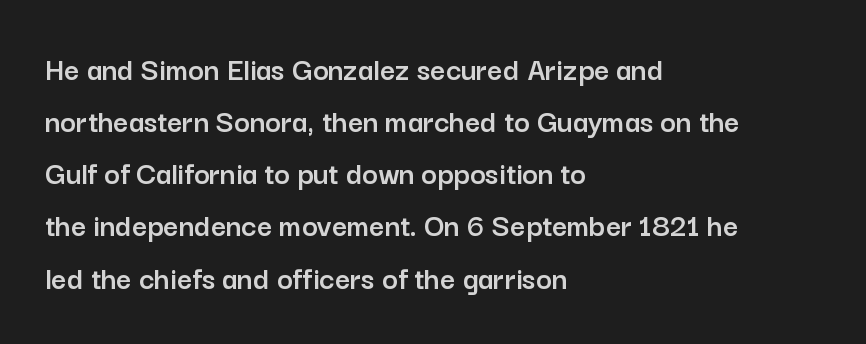
The image shows 33 px sans-serif type, upright; set left-aligned, normal line spacing (1.58x), normal letter spacing, not underlined; low stroke contrast and a medium x-height.
